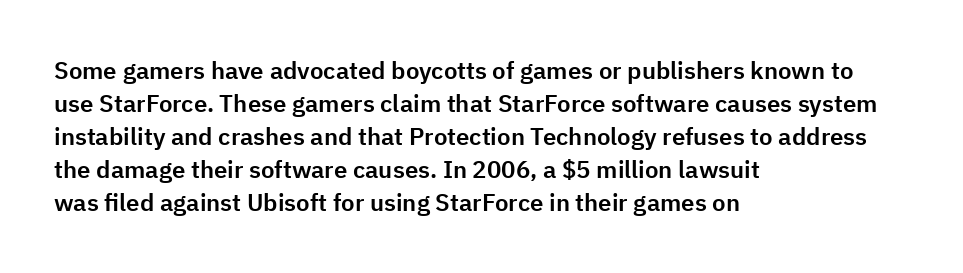
Q: Is the text italic (slanted)? A: No, it is upright.
Q: Is the text underlined? A: No.
Q: How is the paragraph aligned? A: Left-aligned.
Q: Is the spacing between letters normal or unusually wide? A: Normal.
Q: Is the spacing between lines tight, normal or loose? A: Normal.
